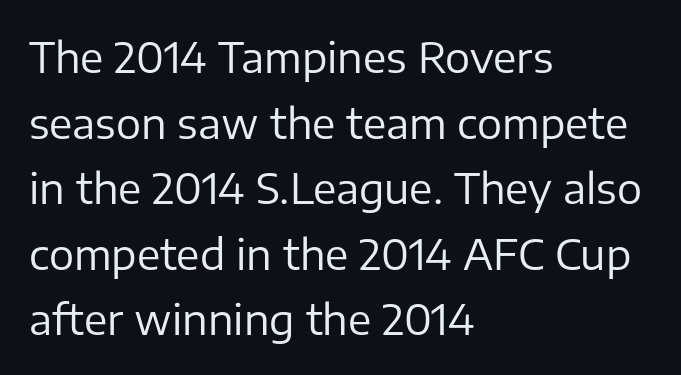
The image shows 42 px regular-weight sans-serif type, upright; set left-aligned, normal line spacing (1.56x), normal letter spacing, not underlined; low stroke contrast and a medium x-height.
